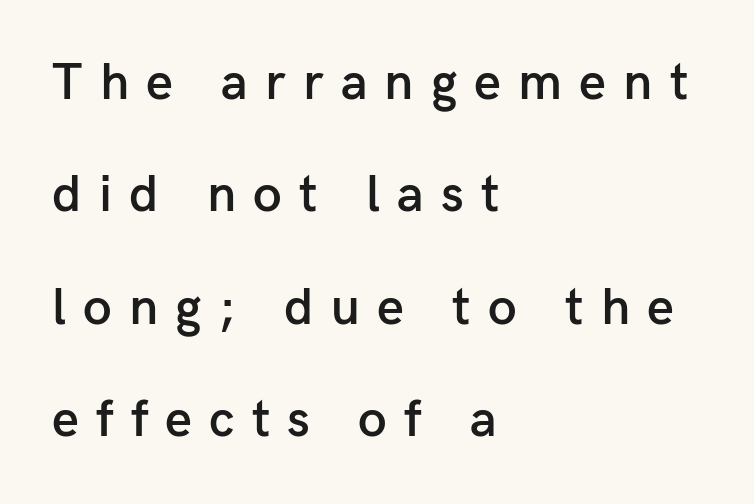
Q: Is the text bold? A: Semi-bold.
Q: Is the text italic (slanted)? A: No, it is upright.
Q: Is the typeface a serif or a sans-serif typeface? A: Sans-serif.
Q: Is the text underlined? A: No.
Q: How is the paragraph aligned? A: Left-aligned.
Q: Is the spacing between letters normal or unusually wide? A: Unusually wide.
Q: Is the spacing between lines tight, normal or loose? A: Loose.
Q: Width (condensed, normal, or wide)? A: Normal.
Q: Stroke contrast? A: Low.
Q: x-height? A: Medium.
Q: Monospaced? A: No.
